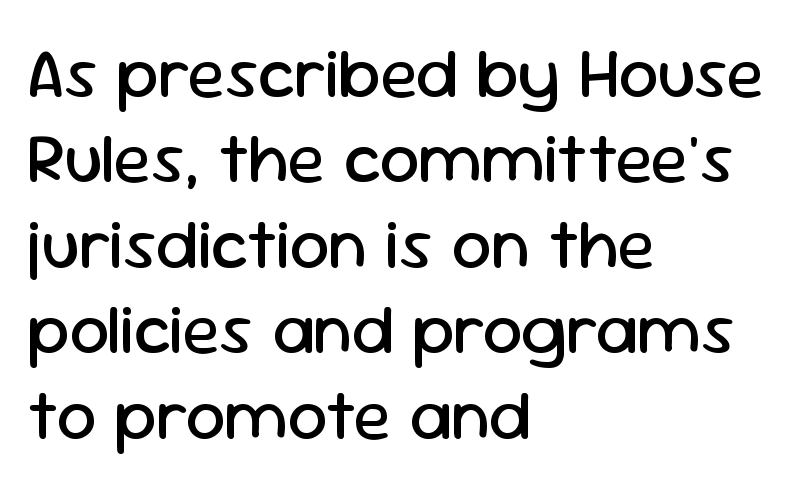
The image shows 70 px regular-weight sans-serif type, upright; set left-aligned, line spacing 1.22x, normal letter spacing, not underlined; low stroke contrast and a medium x-height.
